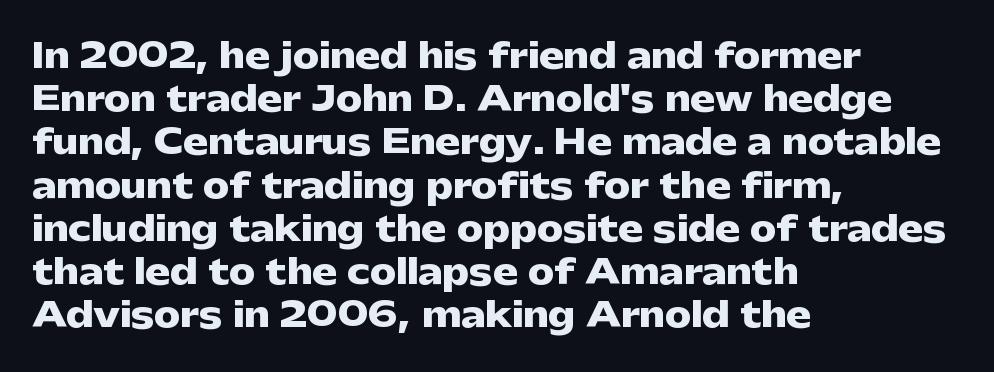
Q: Is the text bold? A: Yes.
Q: Is the text italic (slanted)? A: No, it is upright.
Q: Is the typeface a serif or a sans-serif typeface? A: Sans-serif.
Q: Is the text underlined? A: No.
Q: How is the paragraph aligned? A: Left-aligned.
Q: Is the spacing between letters normal or unusually wide? A: Normal.
Q: Is the spacing between lines tight, normal or loose? A: Normal.
Q: Width (condensed, normal, or wide)? A: Wide.
Q: Stroke contrast? A: Low.
Q: x-height? A: Medium.
Q: Monospaced? A: No.
